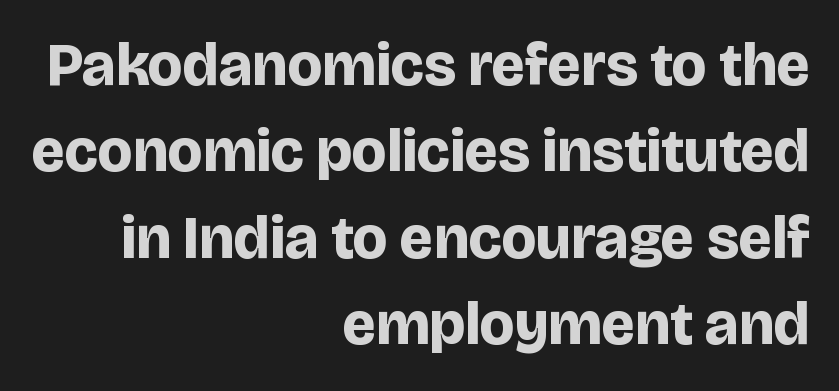
The image shows 60 px bold sans-serif type, upright; set right-aligned, normal line spacing (1.44x), normal letter spacing, not underlined; low stroke contrast and a large x-height.
